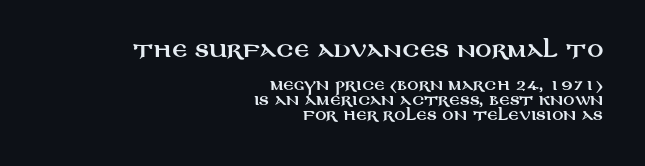
The image shows 20 px text type, upright; set right-aligned, tight line spacing (1.06x), normal letter spacing, not underlined; the first (top) block is 1.43x larger.
